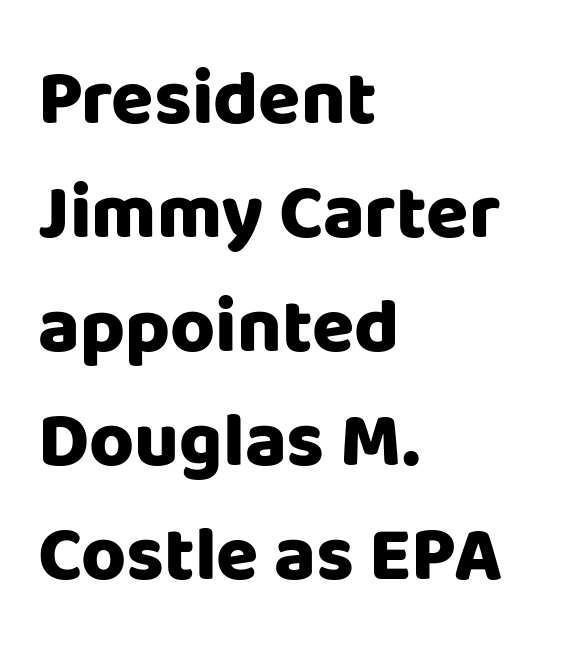
{"serif": "no", "italic": "no", "bold": "yes", "weight": "heavy", "width": "normal", "stroke_contrast": "low", "x_height": "large", "monospaced": "no", "underline": "no", "align": "left", "line_spacing": "normal", "line_spacing_ratio": 1.48, "letter_spacing": "normal", "letter_spacing_em": 0.0, "glyph_px": 77}
